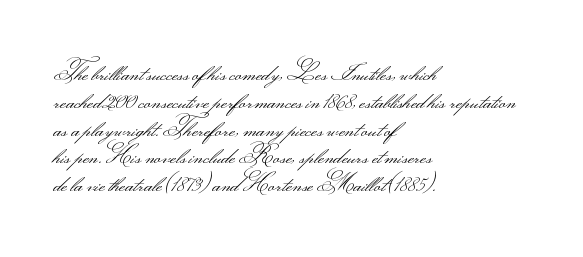
Q: Is the text bold? A: No.
Q: Is the text italic (slanted)? A: Yes.
Q: Is the text underlined? A: No.
Q: How is the paragraph aligned? A: Left-aligned.
Q: Is the spacing between letters normal or unusually wide? A: Normal.
